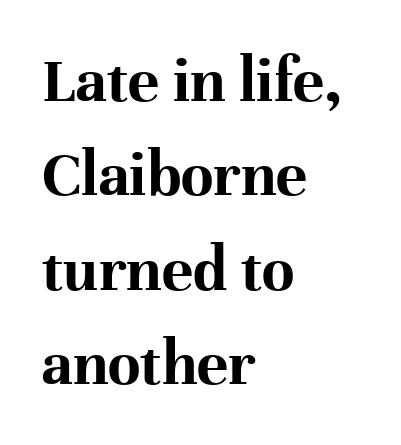
The image shows 66 px bold serif type, upright; set left-aligned, normal line spacing (1.43x), normal letter spacing, not underlined; high stroke contrast and a medium x-height.
